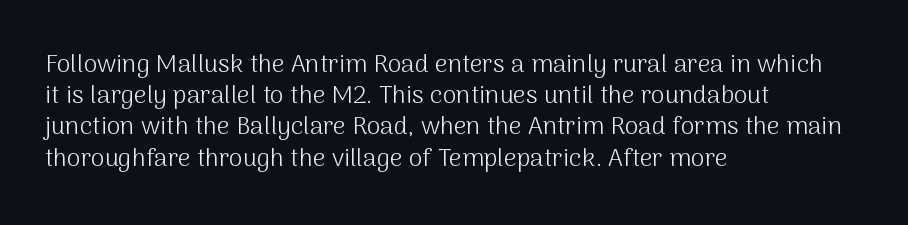
The image shows 25 px text type, upright; set left-aligned, normal line spacing (1.25x), normal letter spacing, not underlined.
